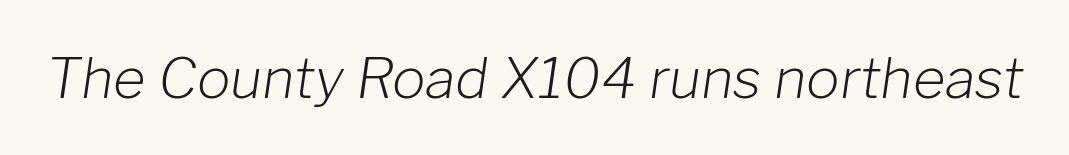
Here the designer chose a conventional face with non-uniform glyph widths. The characters are drawn with everyday or finer stroke widths. Each word holds together tightly as a unit, with standard inter-letter gaps. The area under the type is left untouched. You can tell it's italic because the verticals aren't actually vertical.
